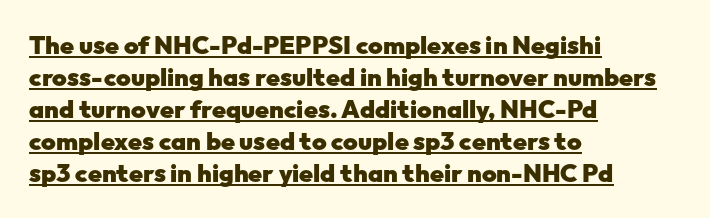
{"italic": "no", "bold": "yes", "underline": "yes", "align": "left", "line_spacing": "normal", "line_spacing_ratio": 1.28, "letter_spacing": "normal", "letter_spacing_em": 0.0, "glyph_px": 25}
